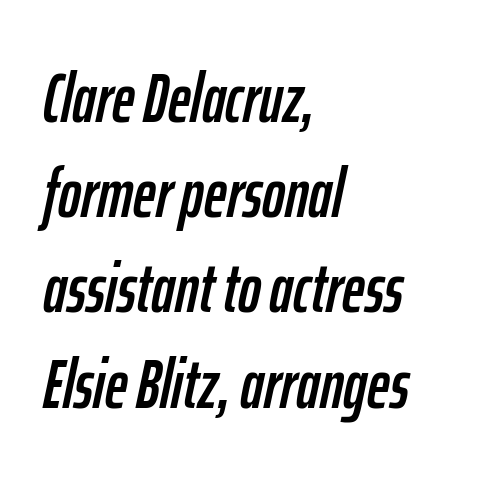
{"italic": "yes", "lean": "right", "slant_degrees": 12, "width": "condensed", "stroke_contrast": "low", "x_height": "medium", "monospaced": "no", "underline": "no", "align": "left", "line_spacing": "normal", "line_spacing_ratio": 1.38, "letter_spacing": "normal", "letter_spacing_em": 0.0, "glyph_px": 69}
